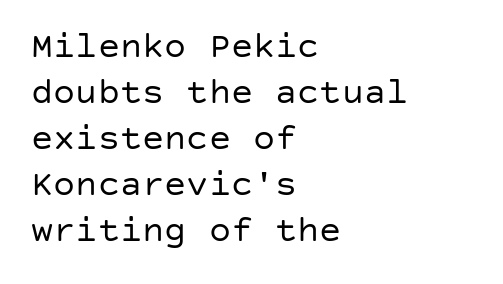
Think standard paragraph weight, or any step lighter than that. Observe the ordinary spacing: letters are neighbours, not strangers. Letters rest on an invisible, unmarked baseline. No feet cap the strokes, marking this as sans-serif type. The text block is weighted toward the left margin, trailing off unevenly rightward.
